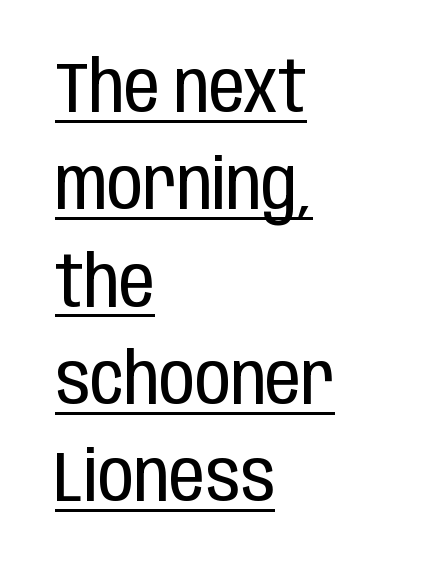
The image shows 71 px regular-weight, condensed sans-serif type, upright; set left-aligned, normal line spacing (1.37x), normal letter spacing, underlined; low stroke contrast and a large x-height.
